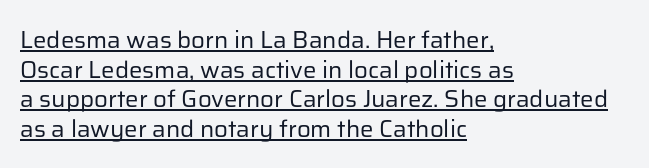
Q: Is the text bold? A: No.
Q: Is the text italic (slanted)? A: No, it is upright.
Q: Is the text underlined? A: Yes.
Q: How is the paragraph aligned? A: Left-aligned.
Q: Is the spacing between letters normal or unusually wide? A: Normal.
